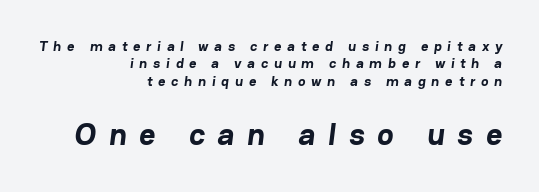
Q: Is the text bold? A: Yes.
Q: Is the typeface a serif or a sans-serif typeface? A: Sans-serif.
Q: Is the text underlined? A: No.
Q: How is the paragraph aligned? A: Right-aligned.
Q: Is the spacing between letters normal or unusually wide? A: Unusually wide.
Q: Which block of text is set in a larger size, the first (top) or the second (bottom)? A: The second (bottom) one.
Q: Width (condensed, normal, or wide)? A: Normal.
Q: Stroke contrast? A: Low.
Q: x-height? A: Medium.
Q: Monospaced? A: No.
